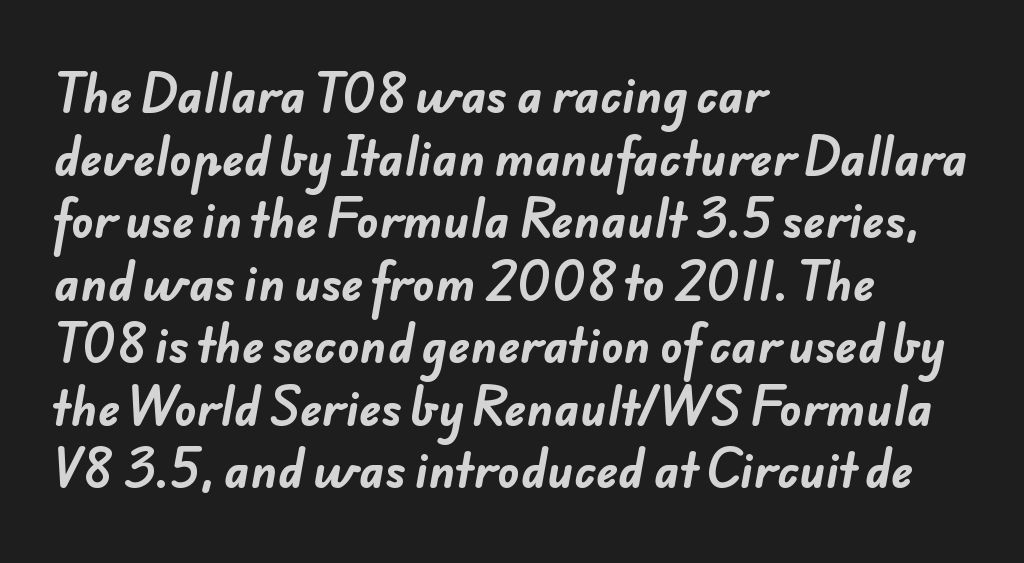
The image shows 46 px bold sans-serif type; set left-aligned, normal line spacing (1.36x), normal letter spacing, not underlined; low stroke contrast and a small x-height.
